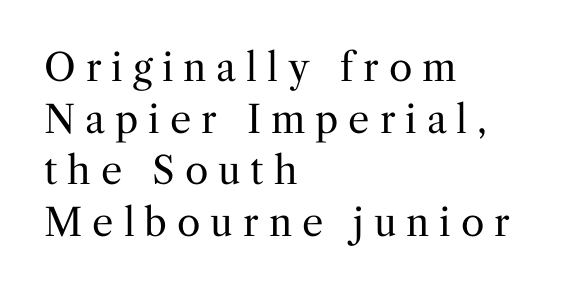
The image shows 38 px regular-weight serif type, upright; set left-aligned, normal line spacing (1.36x), unusually wide letter spacing (+0.26 em), not underlined; medium stroke contrast and a medium x-height.
